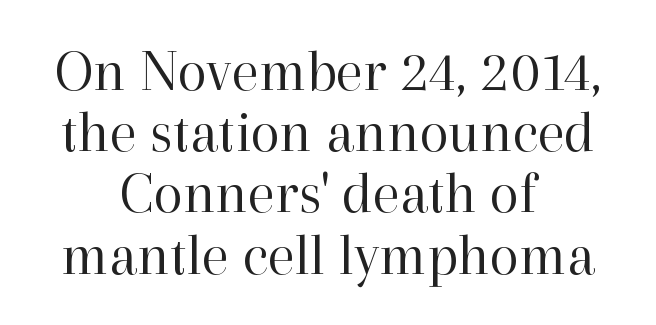
Q: Is the text bold? A: No.
Q: Is the text italic (slanted)? A: No, it is upright.
Q: Is the typeface a serif or a sans-serif typeface? A: Serif.
Q: Is the text underlined? A: No.
Q: How is the paragraph aligned? A: Centered.
Q: Is the spacing between letters normal or unusually wide? A: Normal.
Q: Is the spacing between lines tight, normal or loose? A: Tight.
Q: Width (condensed, normal, or wide)? A: Normal.
Q: Stroke contrast? A: High.
Q: x-height? A: Medium.
Q: Monospaced? A: No.
